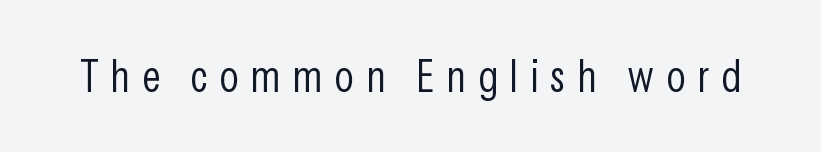
The gaps between neighbouring characters are conspicuously large. The string is rendered with underlining switched off. Ordinary non-slanted type is in use. Do the characters align in a grid? No, the font is proportional.
